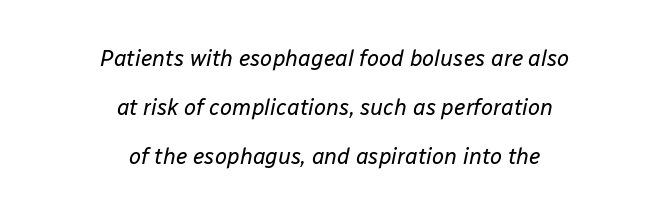
Counters stay open thanks to moderate or lighter strokes. Is there much room between lines? Yes — plenty of vertical air separates them. Slanted lettering throughout. Bare-footed words on every line. In terms of letterspacing, this is plain default setting.
